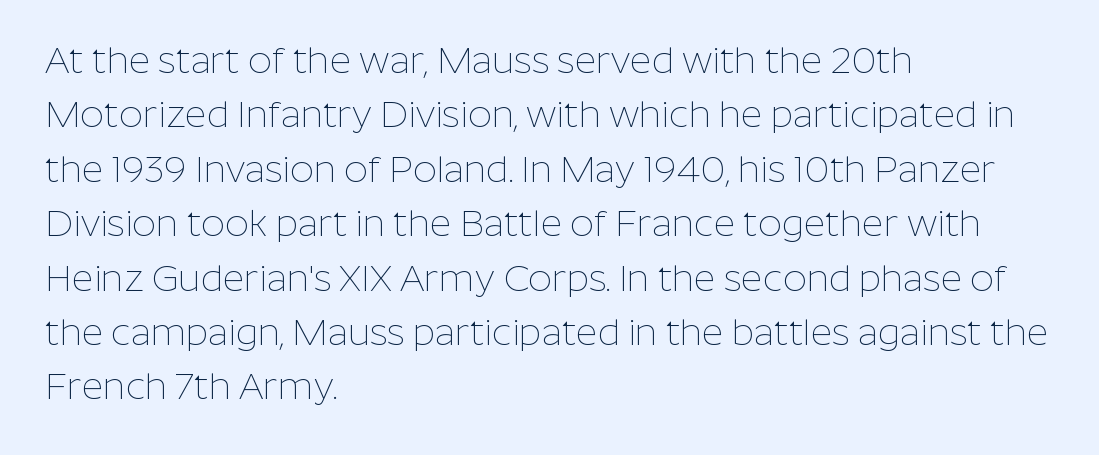
The image shows 37 px thin sans-serif type, upright; set left-aligned, normal line spacing (1.47x), normal letter spacing, not underlined; low stroke contrast and a medium x-height.
